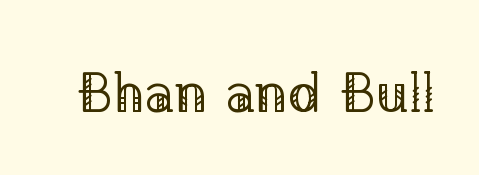
Q: Is the text bold? A: No.
Q: Is the text italic (slanted)? A: No, it is upright.
Q: Is the typeface a serif or a sans-serif typeface? A: Serif.
Q: Is the text underlined? A: No.
Q: Is the spacing between letters normal or unusually wide? A: Normal.
Q: Width (condensed, normal, or wide)? A: Normal.
Q: Stroke contrast? A: Low.
Q: x-height? A: Medium.
Q: Monospaced? A: No.
